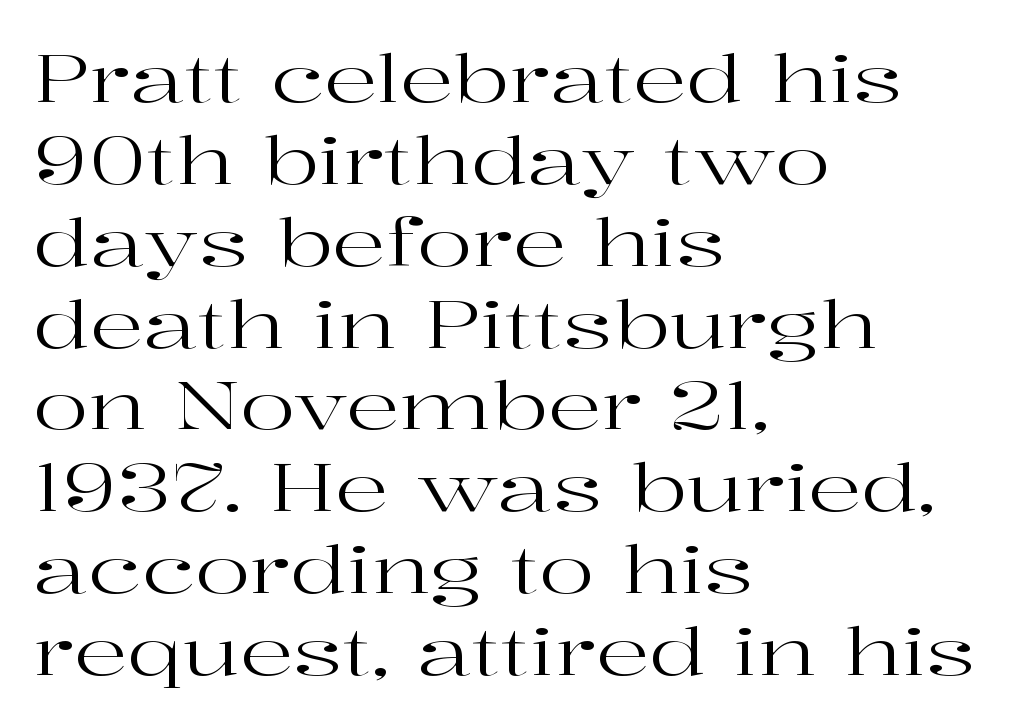
The image shows 66 px regular-weight, wide serif type, upright; set left-aligned, line spacing 1.24x, normal letter spacing, not underlined; high stroke contrast and a medium x-height.
